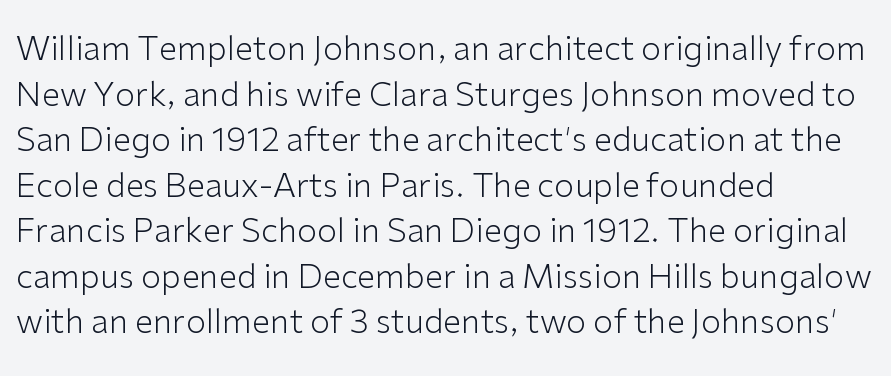
Q: Is the text bold? A: No.
Q: Is the text italic (slanted)? A: No, it is upright.
Q: Is the typeface a serif or a sans-serif typeface? A: Sans-serif.
Q: Is the text underlined? A: No.
Q: How is the paragraph aligned? A: Left-aligned.
Q: Is the spacing between letters normal or unusually wide? A: Normal.
Q: Is the spacing between lines tight, normal or loose? A: Normal.
Q: Width (condensed, normal, or wide)? A: Normal.
Q: Stroke contrast? A: Low.
Q: x-height? A: Medium.
Q: Monospaced? A: No.
